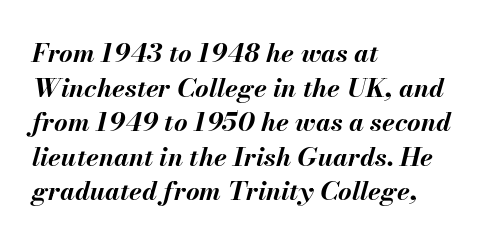
Q: Is the text bold? A: Yes.
Q: Is the text italic (slanted)? A: Yes, it leans right by about 13 degrees.
Q: Is the text underlined? A: No.
Q: How is the paragraph aligned? A: Left-aligned.
Q: Is the spacing between letters normal or unusually wide? A: Normal.
Q: Is the spacing between lines tight, normal or loose? A: Normal.
